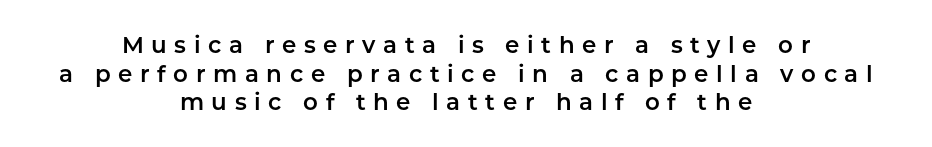
The image shows 23 px text type, upright; set centered, line spacing 1.24x, unusually wide letter spacing (+0.33 em), not underlined.
